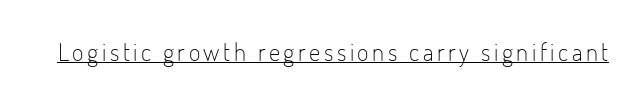
Q: Is the text bold? A: No.
Q: Is the text italic (slanted)? A: No, it is upright.
Q: Is the text underlined? A: Yes.
